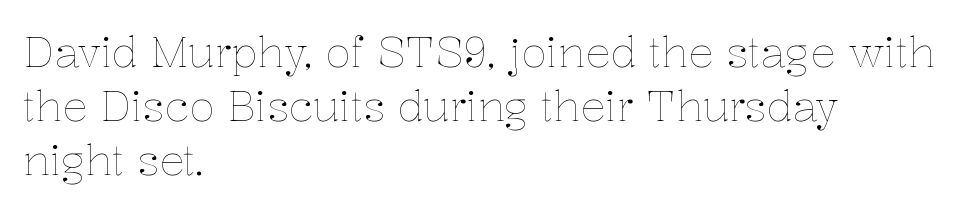
The image shows 42 px thin type, upright; set left-aligned, normal line spacing (1.28x), normal letter spacing, not underlined; low stroke contrast and a medium x-height.
